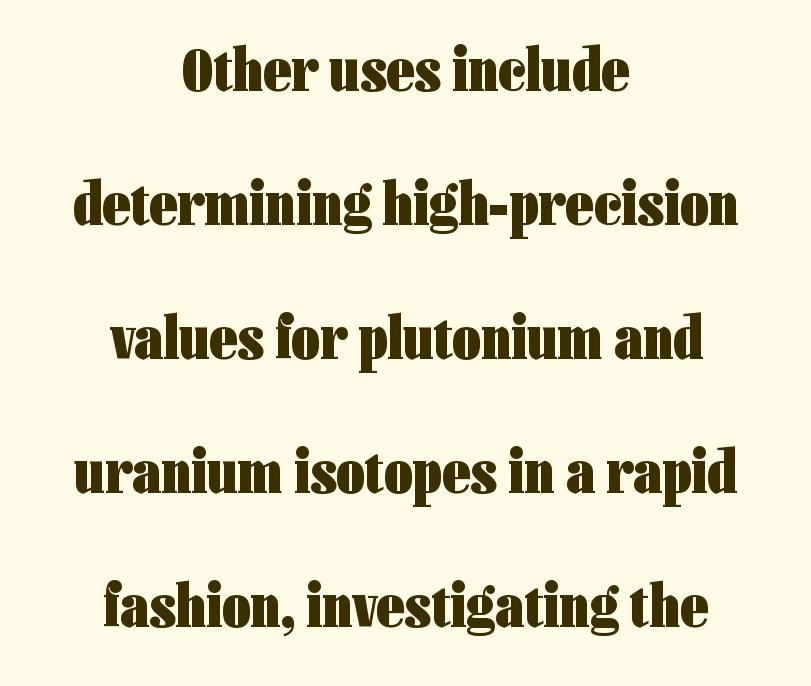
In terms of leading, this rendering errs on the spacious side. If you drew a line through each stem, it would be perfectly vertical. Character widths vary here, with narrow letters taking less room than wide ones. Compared with an ordinary text face, these strokes are far heavier — a full bold. Leftover space on each line is divided equally before and after the words. Honestly, there is no underline to notice here at all.
